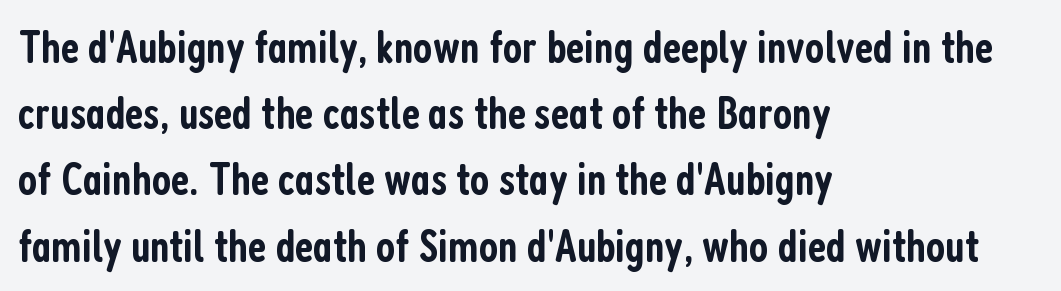
Q: Is the text bold? A: Semi-bold.
Q: Is the text italic (slanted)? A: No, it is upright.
Q: Is the typeface a serif or a sans-serif typeface? A: Sans-serif.
Q: Is the text underlined? A: No.
Q: How is the paragraph aligned? A: Left-aligned.
Q: Is the spacing between letters normal or unusually wide? A: Normal.
Q: Is the spacing between lines tight, normal or loose? A: Normal.
Q: Width (condensed, normal, or wide)? A: Condensed.
Q: Stroke contrast? A: Low.
Q: x-height? A: Medium.
Q: Monospaced? A: No.
